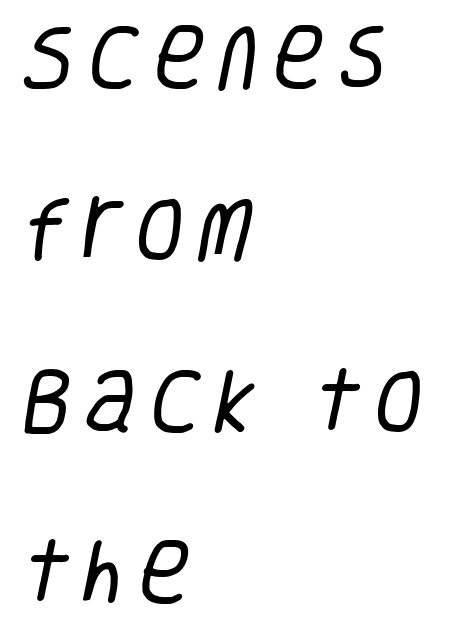
Q: Is the text bold? A: No.
Q: Is the typeface a serif or a sans-serif typeface? A: Sans-serif.
Q: Is the text underlined? A: No.
Q: How is the paragraph aligned? A: Left-aligned.
Q: Is the spacing between lines tight, normal or loose? A: Loose.
Q: Width (condensed, normal, or wide)? A: Condensed.
Q: Stroke contrast? A: Low.
Q: x-height? A: Large.
Q: Monospaced? A: No.
